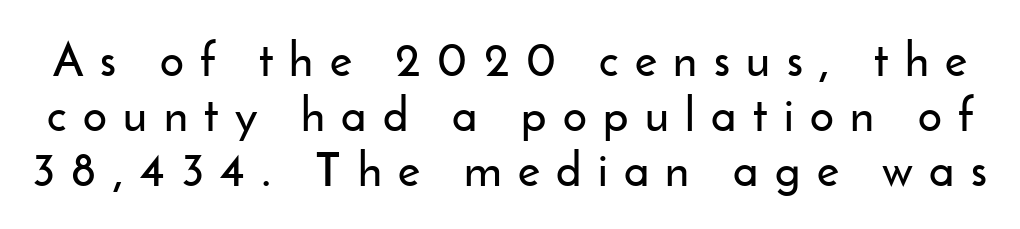
{"serif": "no", "italic": "no", "width": "normal", "stroke_contrast": "low", "x_height": "small", "monospaced": "no", "underline": "no", "line_spacing_ratio": 1.17, "letter_spacing": "wide", "letter_spacing_em": 0.35, "glyph_px": 47}
